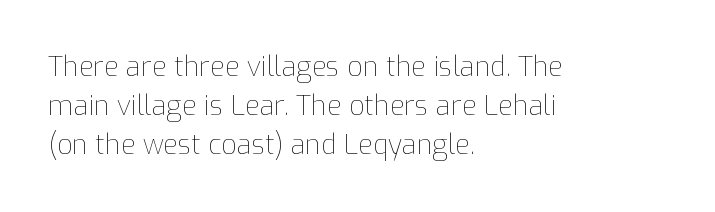
{"italic": "no", "bold": "no", "underline": "no", "align": "left", "line_spacing": "normal", "line_spacing_ratio": 1.45, "letter_spacing": "normal", "letter_spacing_em": 0.0, "glyph_px": 27}
